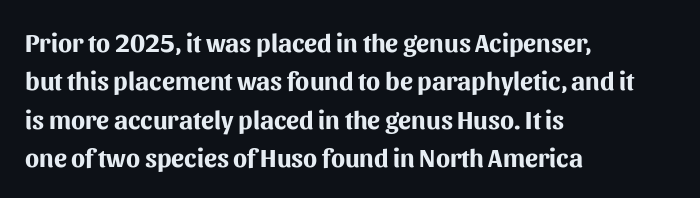
The image shows 26 px bold type, upright; set left-aligned, normal line spacing (1.48x), normal letter spacing, not underlined.
